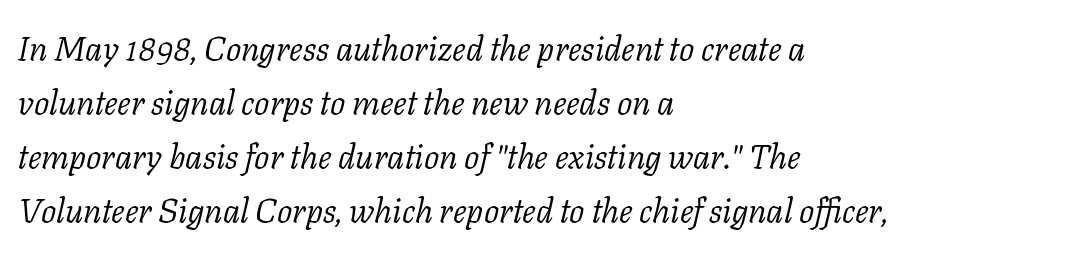
This reads as an unemphasized weight, regular at the heaviest. No extra tracking has been applied to these lines. The letters carry serifs — small finishing strokes at the ends of their stems. The passage shown is typed in a proportional face where columns would drift.
